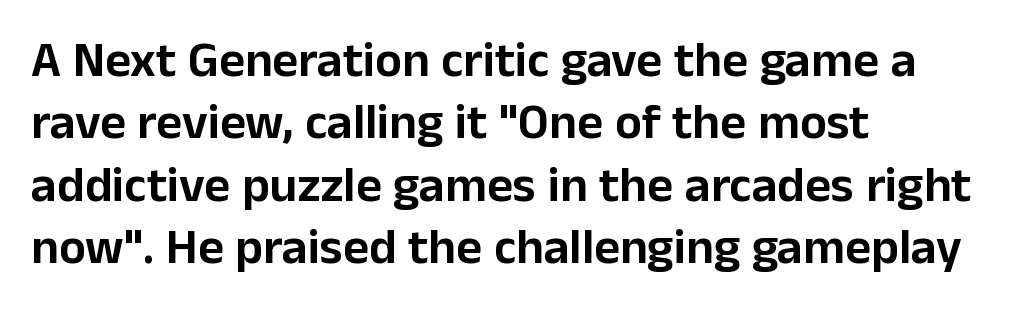
{"serif": "no", "italic": "no", "width": "normal", "stroke_contrast": "low", "x_height": "medium", "monospaced": "no", "underline": "no", "align": "left", "line_spacing": "normal", "line_spacing_ratio": 1.25, "letter_spacing": "normal", "letter_spacing_em": 0.0, "glyph_px": 50}
